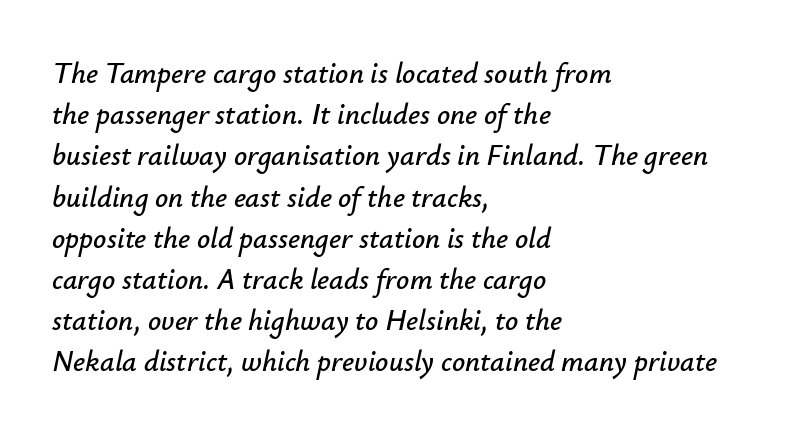
Anything drawn beneath the words? Only blank space. Summary of vertical rhythm: regular, with standard interline spacing. The passage shown is typed in a proportional face where columns would drift. Characters are canted at an angle relative to the baseline's perpendicular.
